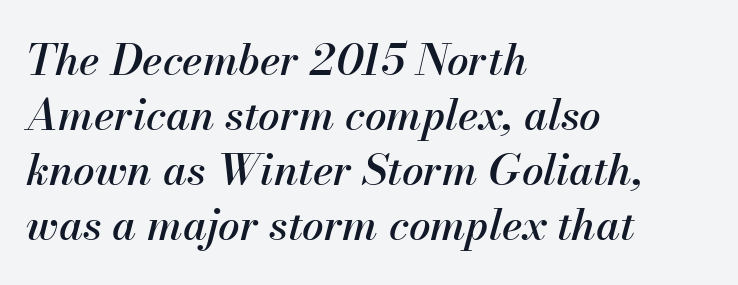
Q: Is the text italic (slanted)? A: Yes, it leans right by about 13 degrees.
Q: Is the text underlined? A: No.
Q: How is the paragraph aligned? A: Left-aligned.
Q: Is the spacing between letters normal or unusually wide? A: Normal.
Q: Is the spacing between lines tight, normal or loose? A: Normal.
Q: Width (condensed, normal, or wide)? A: Normal.
Q: Stroke contrast? A: Medium.
Q: x-height? A: Small.
Q: Monospaced? A: No.
